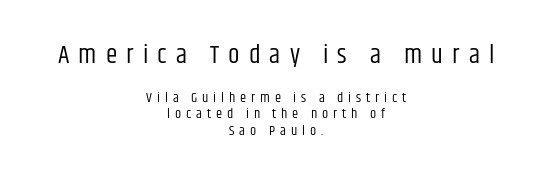
{"italic": "no", "bold": "no", "underline": "no", "align": "center", "line_spacing_ratio": 1.19, "letter_spacing": "wide", "letter_spacing_em": 0.35, "larger_block": "first", "size_ratio": 1.86, "glyph_px": 26}
